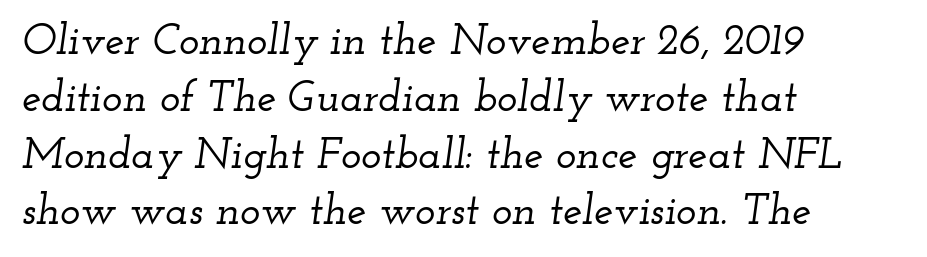
Q: Is the text italic (slanted)? A: Yes, it leans right by about 12 degrees.
Q: Is the typeface a serif or a sans-serif typeface? A: Serif.
Q: Is the text underlined? A: No.
Q: How is the paragraph aligned? A: Left-aligned.
Q: Is the spacing between letters normal or unusually wide? A: Normal.
Q: Is the spacing between lines tight, normal or loose? A: Normal.
Q: Width (condensed, normal, or wide)? A: Wide.
Q: Stroke contrast? A: Low.
Q: x-height? A: Small.
Q: Monospaced? A: No.
